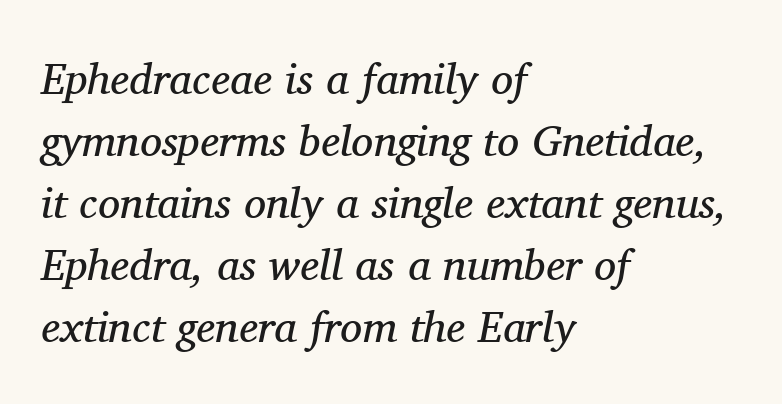
The image shows 44 px regular-weight serif type, italic (leaning right); set left-aligned, normal line spacing (1.41x), normal letter spacing, not underlined; medium stroke contrast and a medium x-height.
